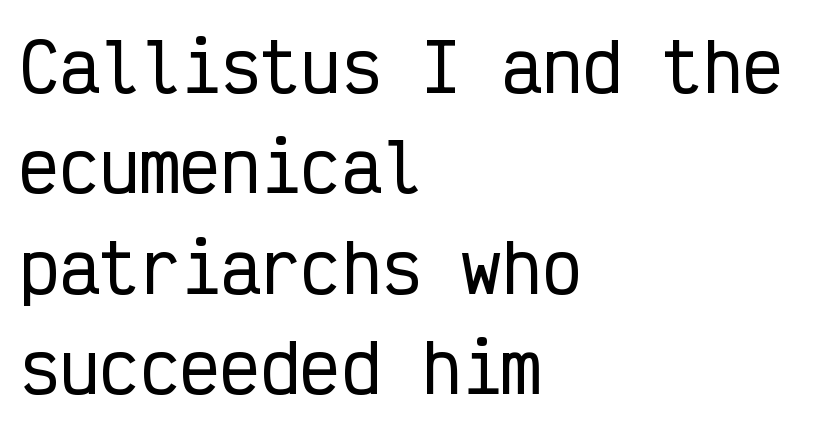
The characters display no serif detailing; their extremities are plain. One glance says typical: line gaps are just what's usual. A typesetter would call this monospace, since all characters share one set width. Bare-footed words on every line.
